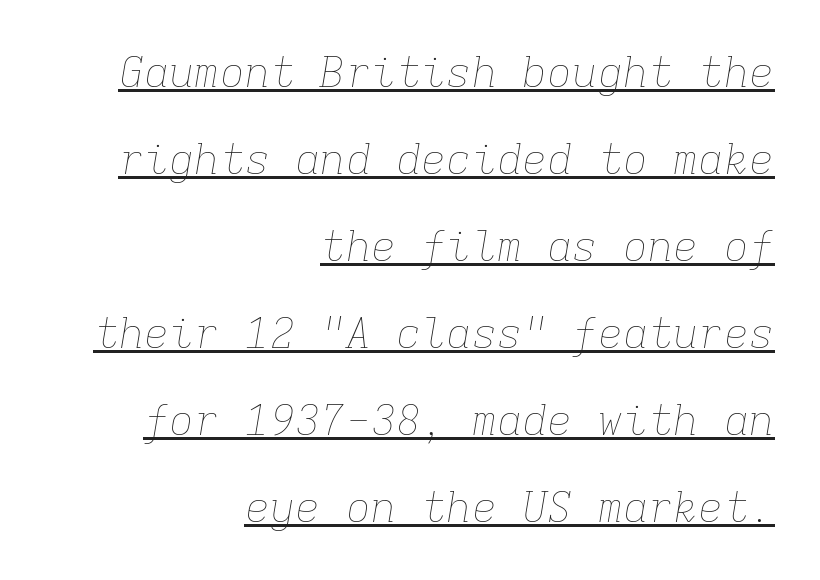
Q: Is the text bold? A: No.
Q: Is the text italic (slanted)? A: Yes, it leans right by about 9 degrees.
Q: Is the text underlined? A: Yes.
Q: How is the paragraph aligned? A: Right-aligned.
Q: Is the spacing between letters normal or unusually wide? A: Normal.
Q: Is the spacing between lines tight, normal or loose? A: Loose.
Q: Width (condensed, normal, or wide)? A: Normal.
Q: Stroke contrast? A: Low.
Q: x-height? A: Medium.
Q: Monospaced? A: Yes.
